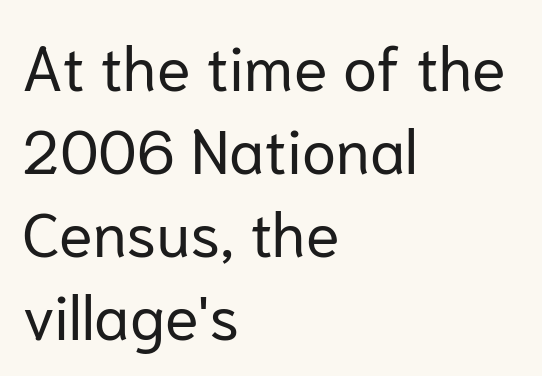
{"serif": "no", "italic": "no", "bold": "no", "weight": "regular", "width": "normal", "stroke_contrast": "low", "x_height": "medium", "monospaced": "no", "underline": "no", "align": "left", "line_spacing": "normal", "line_spacing_ratio": 1.34, "letter_spacing": "normal", "letter_spacing_em": 0.0, "glyph_px": 62}
